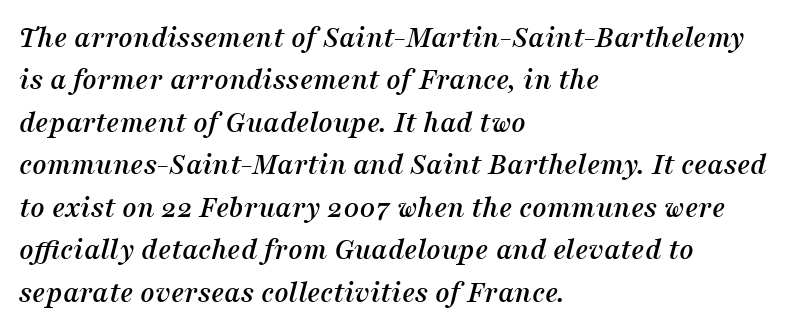
You could not count columns in this text — the font is proportionally spaced. The axis of the letterforms is tilted away from vertical. All the whitespace from short lines collects on the right. One glance says typical: line gaps are just what's usual.
